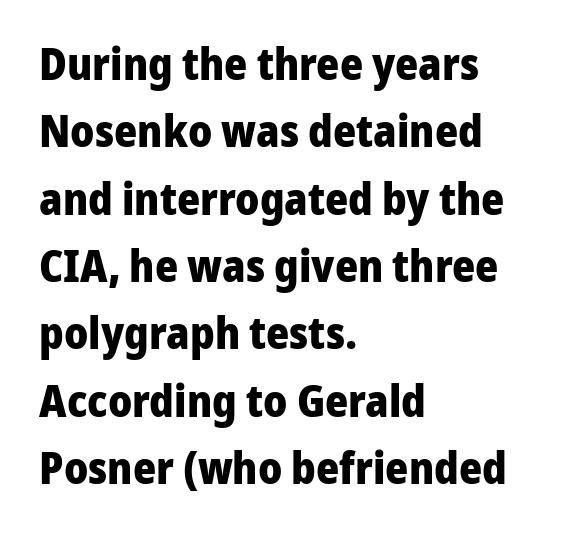
{"serif": "no", "italic": "no", "bold": "yes", "weight": "heavy", "width": "normal", "stroke_contrast": "low", "x_height": "medium", "monospaced": "no", "underline": "no", "align": "left", "line_spacing": "normal", "line_spacing_ratio": 1.53, "letter_spacing": "normal", "letter_spacing_em": 0.0, "glyph_px": 44}
